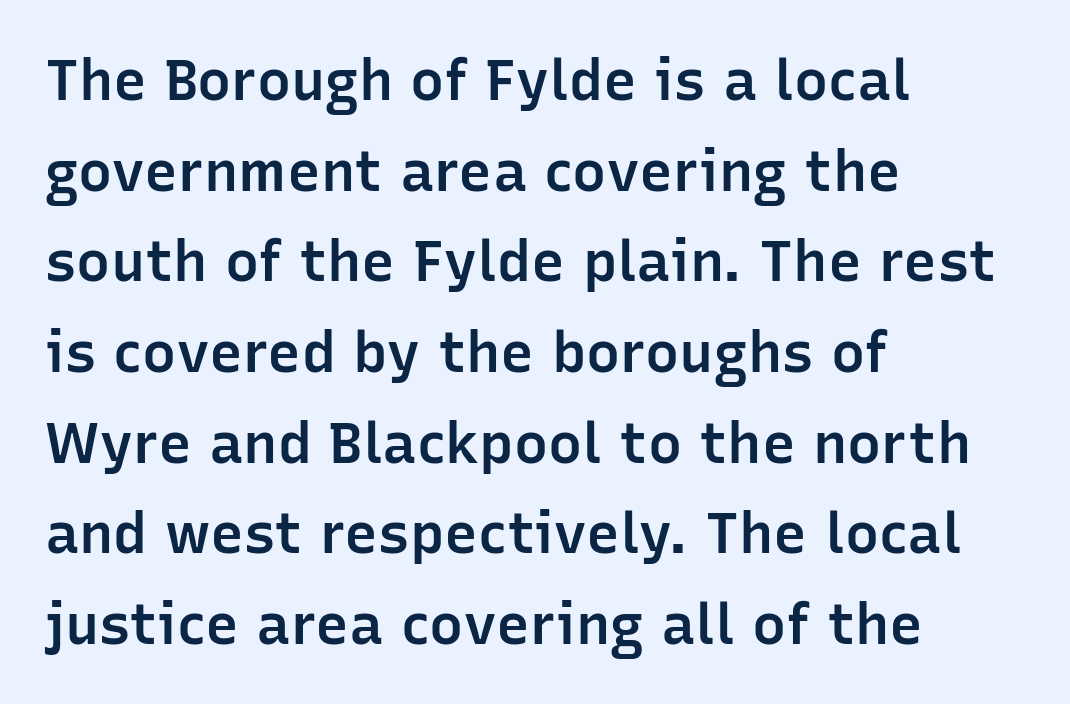
Line beginnings align vertically; line endings do not. Does the weight exceed regular? Yes, but only to semibold. The rendering shows plain stroke endings on the letterforms — a sans-serif design. The leading is moderate, giving the passage an even texture. This sample has the flowing, uneven cadence of proportional lettering.
